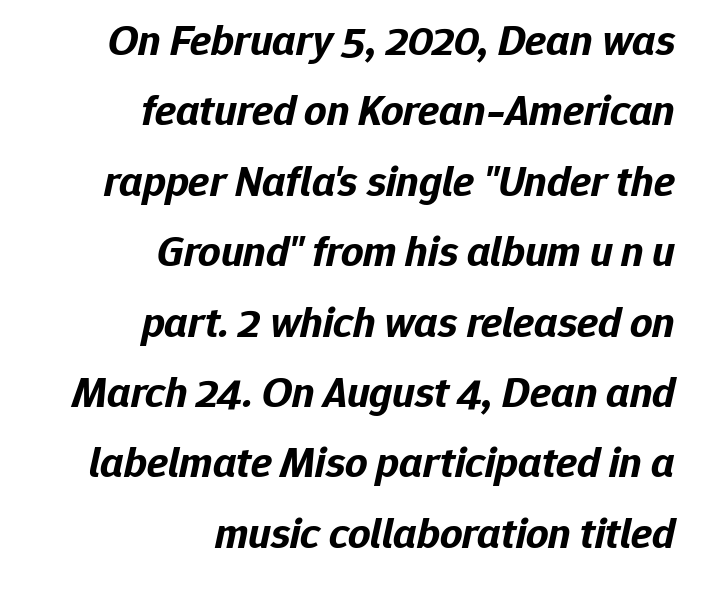
Q: Is the text bold? A: Yes.
Q: Is the text italic (slanted)? A: Yes, it leans right by about 12 degrees.
Q: Is the text underlined? A: No.
Q: How is the paragraph aligned? A: Right-aligned.
Q: Is the spacing between letters normal or unusually wide? A: Normal.
Q: Is the spacing between lines tight, normal or loose? A: Normal.
Q: Width (condensed, normal, or wide)? A: Normal.
Q: Stroke contrast? A: Low.
Q: x-height? A: Medium.
Q: Monospaced? A: No.
